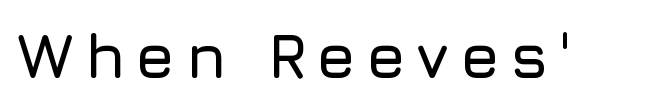
{"serif": "no", "italic": "no", "width": "normal", "stroke_contrast": "low", "x_height": "medium", "monospaced": "no", "underline": "no", "glyph_px": 63}
